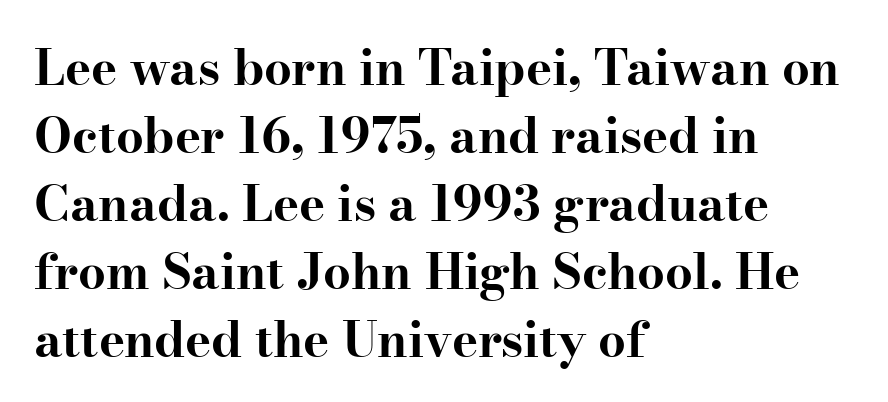
Q: Is the text bold? A: Yes.
Q: Is the text italic (slanted)? A: No, it is upright.
Q: Is the typeface a serif or a sans-serif typeface? A: Serif.
Q: Is the text underlined? A: No.
Q: How is the paragraph aligned? A: Left-aligned.
Q: Is the spacing between letters normal or unusually wide? A: Normal.
Q: Is the spacing between lines tight, normal or loose? A: Normal.
Q: Width (condensed, normal, or wide)? A: Wide.
Q: Stroke contrast? A: High.
Q: x-height? A: Small.
Q: Monospaced? A: No.
